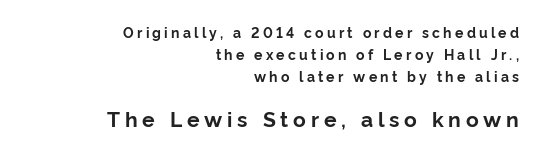
Honestly, the row spacing looks completely unremarkable. Here the glyphs are tracked loosely, breaking word shapes into spaced letters. Layout note: lines flush right. The sample has been set heavy, in full bold.
